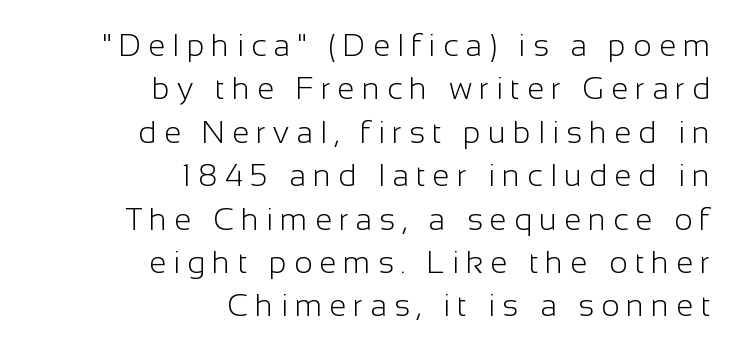
The image shows 31 px light sans-serif type, upright; set right-aligned, normal line spacing (1.4x), unusually wide letter spacing (+0.23 em), not underlined; low stroke contrast and a medium x-height.
